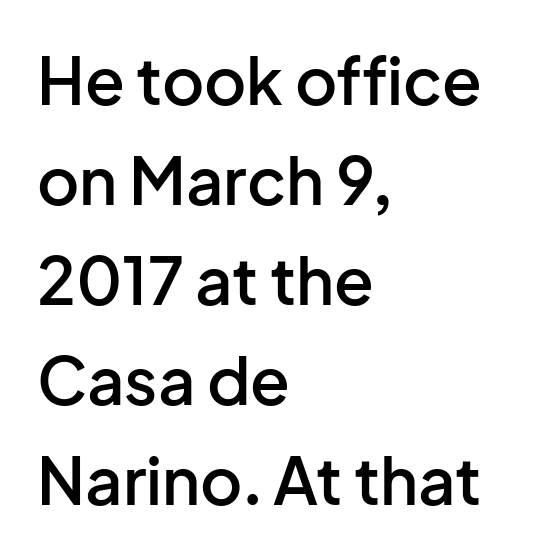
Q: Is the text bold? A: Semi-bold.
Q: Is the text italic (slanted)? A: No, it is upright.
Q: Is the typeface a serif or a sans-serif typeface? A: Sans-serif.
Q: Is the text underlined? A: No.
Q: How is the paragraph aligned? A: Left-aligned.
Q: Is the spacing between letters normal or unusually wide? A: Normal.
Q: Is the spacing between lines tight, normal or loose? A: Normal.
Q: Width (condensed, normal, or wide)? A: Normal.
Q: Stroke contrast? A: Low.
Q: x-height? A: Medium.
Q: Monospaced? A: No.
